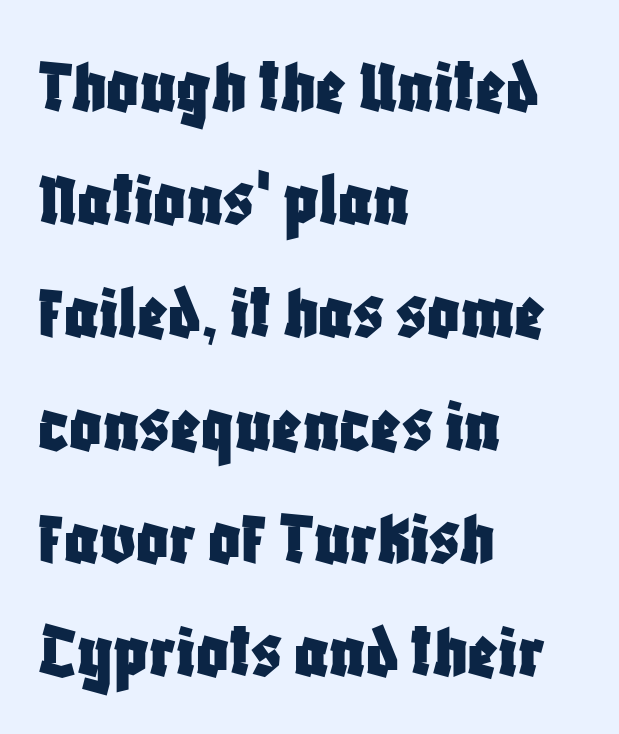
{"serif": "no", "italic": "no", "width": "condensed", "stroke_contrast": "low", "x_height": "large", "monospaced": "no", "underline": "no", "align": "left", "line_spacing": "normal", "line_spacing_ratio": 1.43, "letter_spacing": "normal", "letter_spacing_em": 0.0, "glyph_px": 79}
